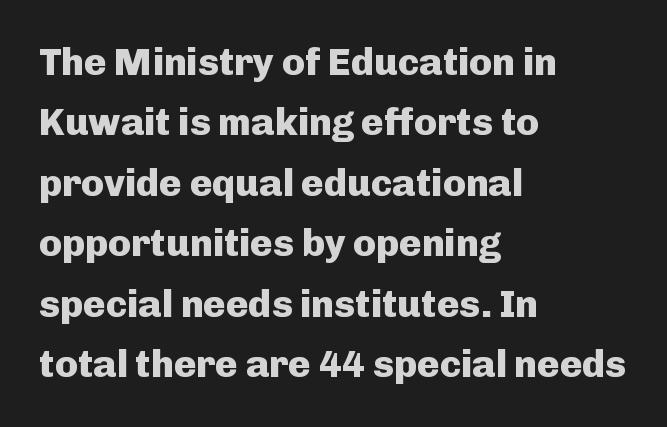
{"serif": "no", "italic": "no", "bold": "yes", "weight": "heavy", "width": "normal", "stroke_contrast": "low", "x_height": "medium", "monospaced": "no", "underline": "no", "align": "left", "line_spacing": "normal", "line_spacing_ratio": 1.59, "letter_spacing": "normal", "letter_spacing_em": 0.0, "glyph_px": 38}
